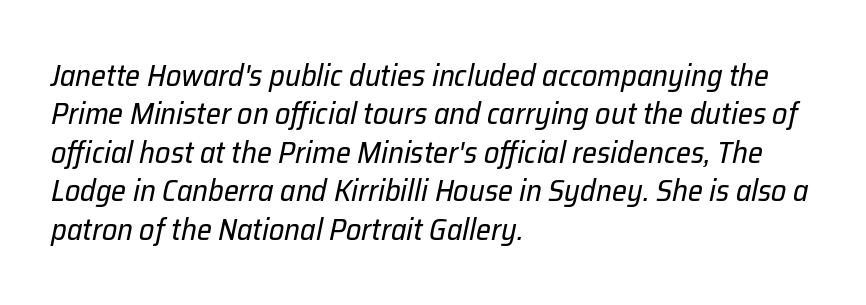
Rendered with sloped, italic letterforms. Rule under the text: the space is simply empty. These lines are rendered in a variable-pitch font. The block of text has a typical density, with ordinary space between rows. Visually the block forms a straight wall on the left and a jagged coastline on the right. Weight class: somewhere from thin through regular.
